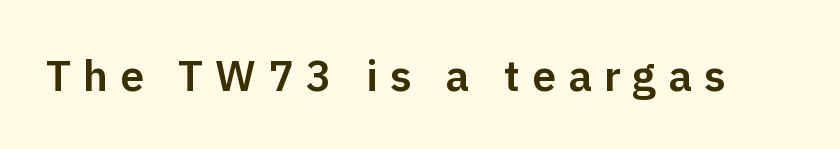
{"serif": "no", "italic": "no", "width": "normal", "stroke_contrast": "low", "x_height": "medium", "monospaced": "no", "underline": "no", "letter_spacing": "wide", "letter_spacing_em": 0.28, "glyph_px": 43}
